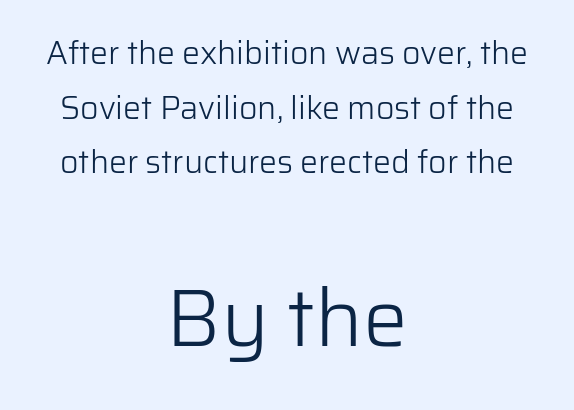
The second block has been scaled up relative to the first. The rendering keeps characters at their native spacing. Unlike italic type, these characters show no tilt at all. Compared with a flush-left layout, this one balances lines on the center instead.
